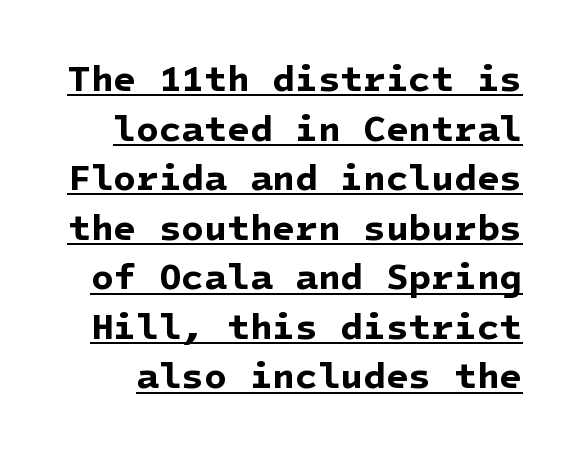
Q: Is the text bold? A: Yes.
Q: Is the typeface a serif or a sans-serif typeface? A: Sans-serif.
Q: Is the text underlined? A: Yes.
Q: Is the spacing between letters normal or unusually wide? A: Normal.
Q: Is the spacing between lines tight, normal or loose? A: Normal.
Q: Width (condensed, normal, or wide)? A: Normal.
Q: Stroke contrast? A: Low.
Q: x-height? A: Medium.
